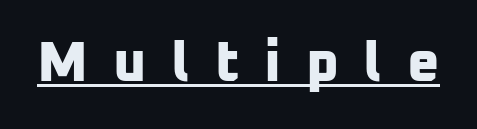
Varying glyph widths throughout — classic text-font behaviour. A rule runs beneath these lines of type. Letter spacing: wide. Summary of weight: heavy, a full bold. A sans-serif font was chosen for this passage.
